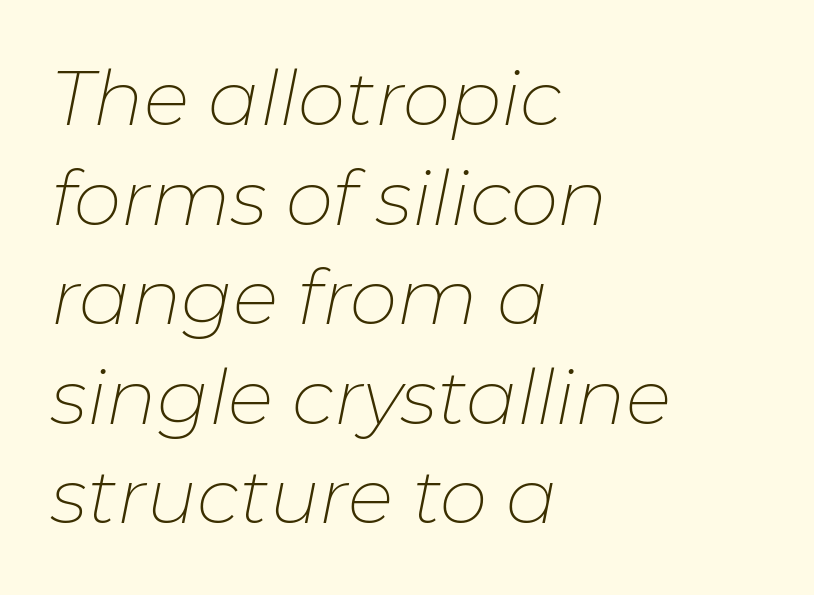
Q: Is the text bold? A: No.
Q: Is the text italic (slanted)? A: Yes, it leans right by about 11 degrees.
Q: Is the text underlined? A: No.
Q: How is the paragraph aligned? A: Left-aligned.
Q: Is the spacing between letters normal or unusually wide? A: Normal.
Q: Is the spacing between lines tight, normal or loose? A: Normal.
Q: Width (condensed, normal, or wide)? A: Normal.
Q: Stroke contrast? A: Low.
Q: x-height? A: Medium.
Q: Monospaced? A: No.
